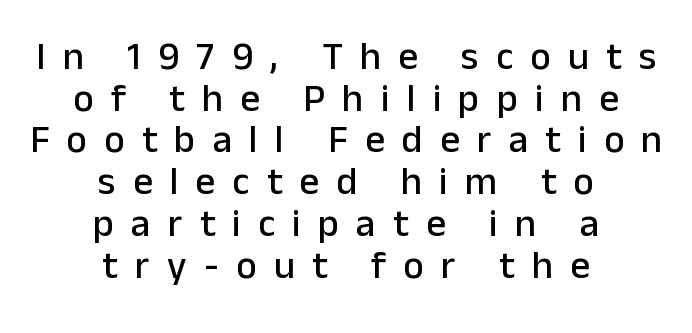
Teacher's note: observe the equal gaps on both sides — that is centered alignment. Type without underlining. Type style note: lacks serifs. Do the characters align in a grid? No, the font is proportional.
